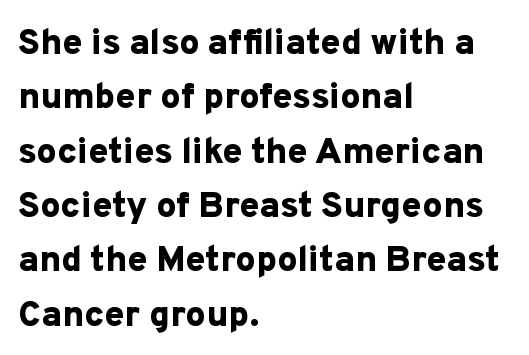
Nope, no serifs anywhere on these letters. Descenders hang freely into open space. The face used here is proportionally spaced, like ordinary book or web type. Compared with a centered layout, this one pins lines to the left instead. Vertically, the passage feels balanced, rows spaced as you'd expect.
